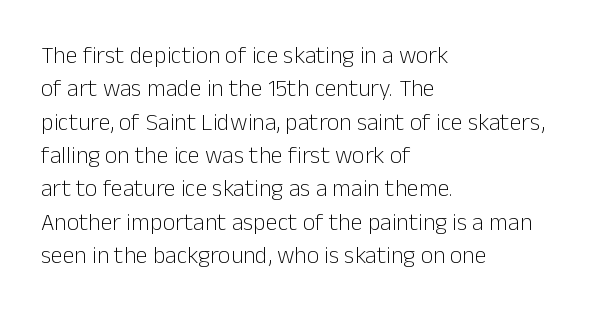
The letterforms sit at book weight or below. Posture: straight, roman, zero tilt. Tracking value appears to be zero — textbook default spacing. The passage shown stacks its lines at a standard gap. Is the block centered? No — it sits flush against the left margin. The foot of each line stays bare and open.
